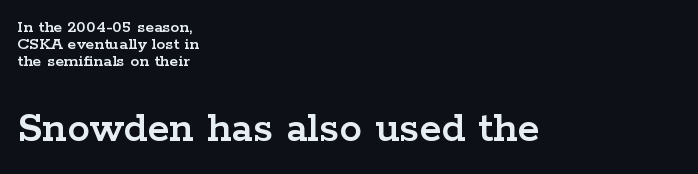
{"serif": "yes", "italic": "no", "width": "wide", "stroke_contrast": "low", "x_height": "medium", "monospaced": "no", "underline": "no", "align": "left", "line_spacing": "tight", "line_spacing_ratio": 0.95, "letter_spacing": "normal", "letter_spacing_em": 0.0, "larger_block": "second", "size_ratio": 2.5, "glyph_px": 45}
